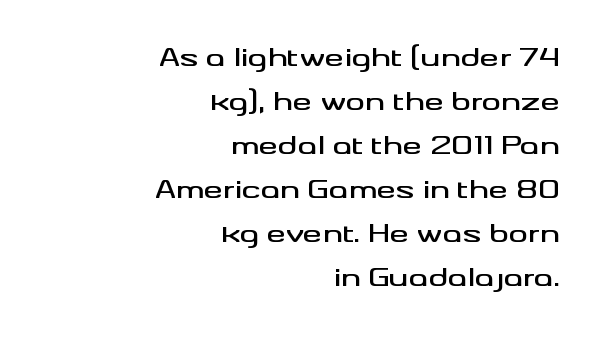
The image shows 24 px text type, upright; set right-aligned, line spacing 1.83x, normal letter spacing, not underlined.
